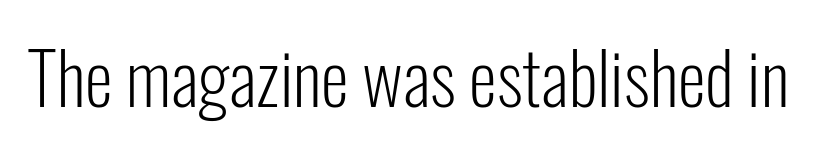
No extra tracking has been applied to these lines. Letters have the restrained weight of plain body copy at most. A roman cut, with each character standing at attention. Think of a printed novel: that variable character pitch is what you see here.
